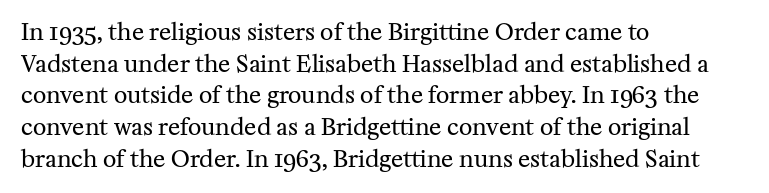
Q: Is the text bold? A: No.
Q: Is the text italic (slanted)? A: No, it is upright.
Q: Is the text underlined? A: No.
Q: How is the paragraph aligned? A: Left-aligned.
Q: Is the spacing between letters normal or unusually wide? A: Normal.
Q: Is the spacing between lines tight, normal or loose? A: Normal.
